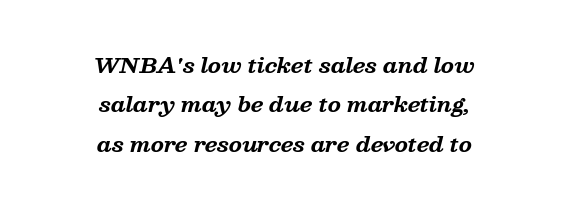
The image shows 21 px bold type, italic (leaning right); set centered, line spacing 1.87x, normal letter spacing, not underlined.
